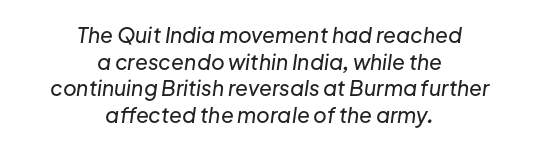
Q: Is the text italic (slanted)? A: Yes, it leans right by about 8 degrees.
Q: Is the text underlined? A: No.
Q: How is the paragraph aligned? A: Centered.
Q: Is the spacing between letters normal or unusually wide? A: Normal.
Q: Is the spacing between lines tight, normal or loose? A: Normal.
